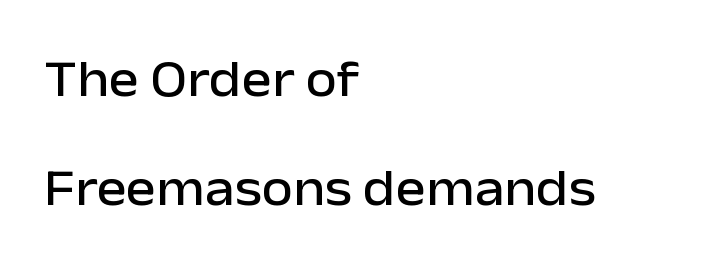
Q: Is the text italic (slanted)? A: No, it is upright.
Q: Is the typeface a serif or a sans-serif typeface? A: Sans-serif.
Q: Is the text underlined? A: No.
Q: How is the paragraph aligned? A: Left-aligned.
Q: Is the spacing between letters normal or unusually wide? A: Normal.
Q: Is the spacing between lines tight, normal or loose? A: Loose.
Q: Width (condensed, normal, or wide)? A: Normal.
Q: Stroke contrast? A: Low.
Q: x-height? A: Medium.
Q: Monospaced? A: No.
